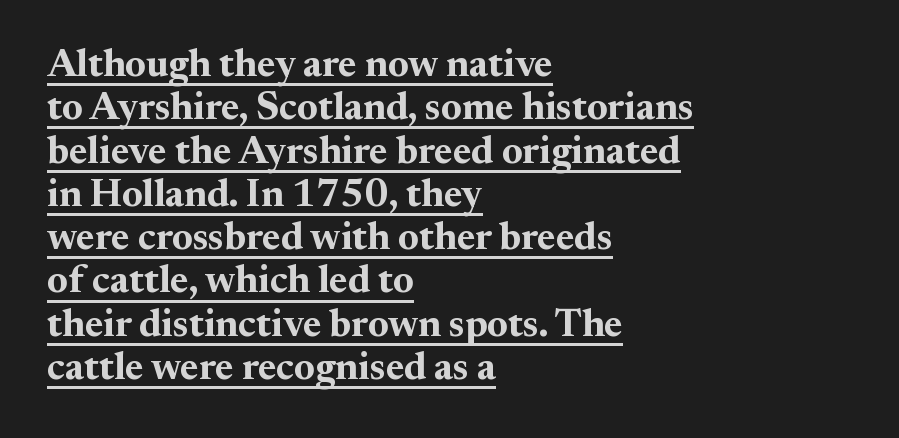
{"serif": "yes", "italic": "no", "bold": "yes", "weight": "bold", "width": "normal", "stroke_contrast": "medium", "x_height": "small", "monospaced": "no", "underline": "yes", "align": "left", "line_spacing": "tight", "line_spacing_ratio": 1.11, "letter_spacing": "normal", "letter_spacing_em": 0.0, "glyph_px": 39}
